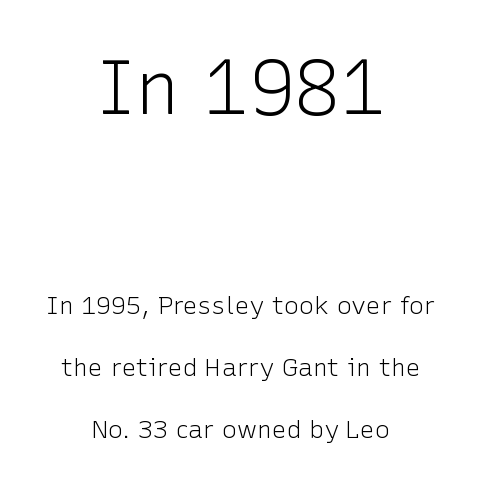
Clear beneath every line of the passage. Students, note that the glyphs here touch the page at normal intervals. In this sample the first text group is rendered at the bigger scale. If you measured baseline to baseline, you'd find a long distance. Think of a printed novel: that variable character pitch is what you see here.
